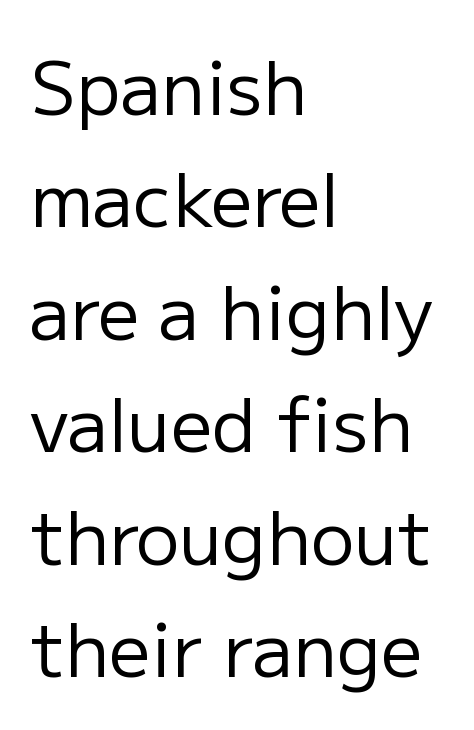
Q: Is the text bold? A: No.
Q: Is the text italic (slanted)? A: No, it is upright.
Q: Is the typeface a serif or a sans-serif typeface? A: Sans-serif.
Q: Is the text underlined? A: No.
Q: How is the paragraph aligned? A: Left-aligned.
Q: Is the spacing between letters normal or unusually wide? A: Normal.
Q: Is the spacing between lines tight, normal or loose? A: Normal.
Q: Width (condensed, normal, or wide)? A: Normal.
Q: Stroke contrast? A: Low.
Q: x-height? A: Medium.
Q: Monospaced? A: No.
